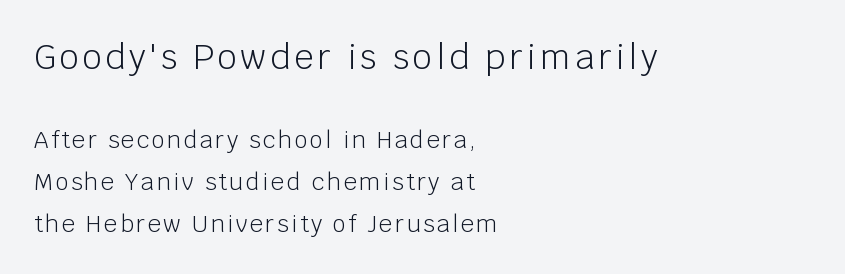
{"serif": "no", "italic": "no", "bold": "no", "weight": "light", "width": "normal", "stroke_contrast": "low", "x_height": "large", "monospaced": "no", "underline": "no", "align": "left", "line_spacing_ratio": 1.84, "larger_block": "first", "size_ratio": 1.48, "glyph_px": 34}
